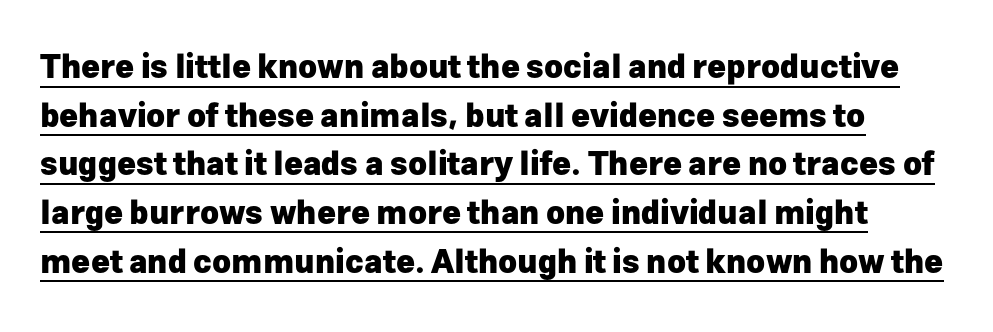
Q: Is the text bold? A: Yes.
Q: Is the text italic (slanted)? A: No, it is upright.
Q: Is the typeface a serif or a sans-serif typeface? A: Sans-serif.
Q: Is the text underlined? A: Yes.
Q: Is the spacing between letters normal or unusually wide? A: Normal.
Q: Is the spacing between lines tight, normal or loose? A: Normal.
Q: Width (condensed, normal, or wide)? A: Normal.
Q: Stroke contrast? A: Low.
Q: x-height? A: Medium.
Q: Monospaced? A: No.
